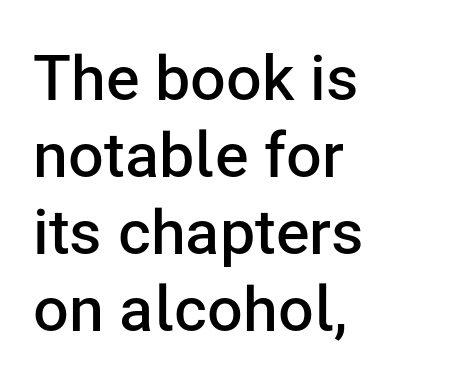
The specimen omits any rule beneath the text block's lines. The text block is weighted toward the left margin, trailing off unevenly rightward. Each letter keeps its own natural width here, so spacing adapts to shape. No feet cap the strokes, marking this as sans-serif type.
